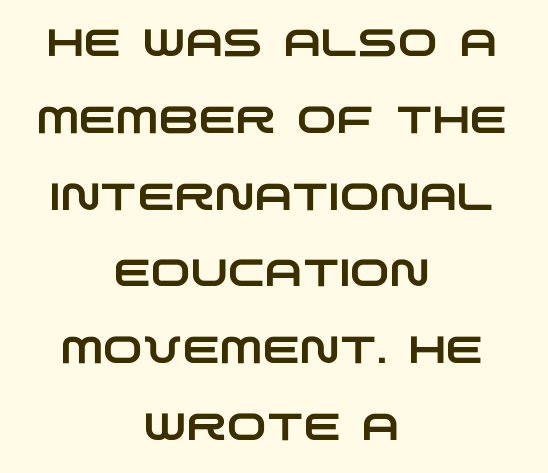
{"serif": "no", "width": "wide", "stroke_contrast": "low", "x_height": "large", "monospaced": "no", "underline": "no", "align": "center", "line_spacing": "loose", "line_spacing_ratio": 2.02, "letter_spacing": "normal", "letter_spacing_em": 0.0, "glyph_px": 38}
